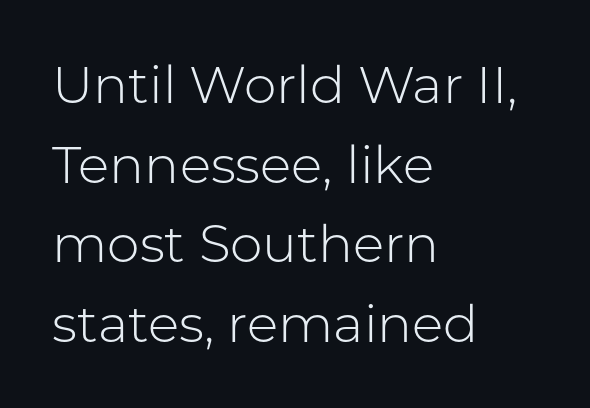
One glance says typical: line gaps are just what's usual. Where is the straight margin? On the left. The letterforms sit at book weight or below. Tall strokes in this sample are plumb rather than angled. Honestly, there is no underline to notice here at all. Typographically, this falls in the sans-serif category.
